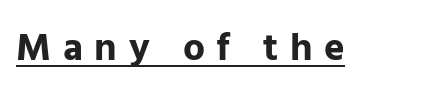
{"serif": "no", "italic": "no", "bold": "yes", "weight": "bold", "width": "normal", "stroke_contrast": "low", "x_height": "medium", "monospaced": "no", "underline": "yes", "letter_spacing": "wide", "letter_spacing_em": 0.3, "glyph_px": 39}
